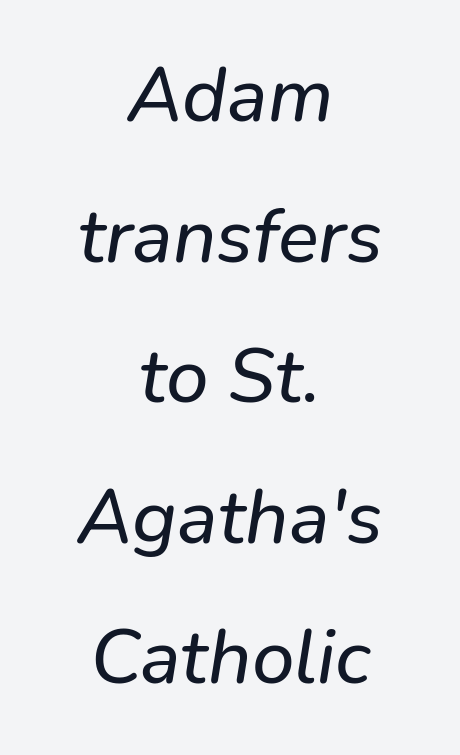
{"serif": "no", "width": "normal", "stroke_contrast": "low", "x_height": "medium", "monospaced": "no", "underline": "no", "align": "center", "line_spacing_ratio": 1.85, "letter_spacing": "normal", "letter_spacing_em": 0.0, "glyph_px": 76}
